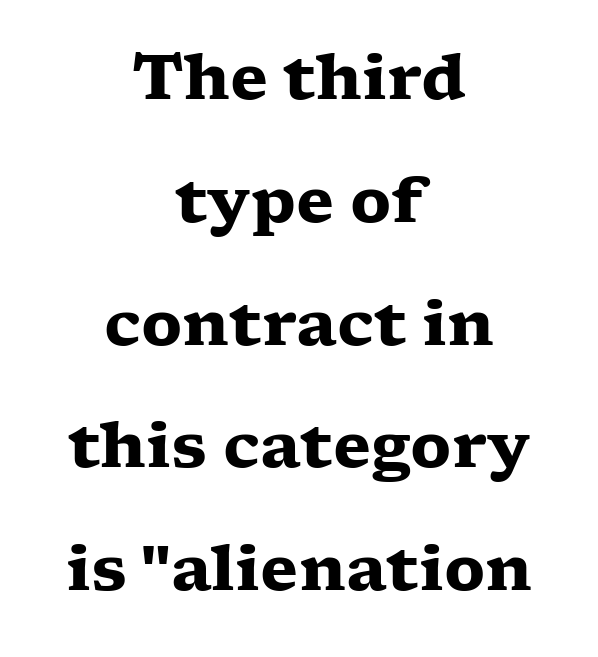
The image shows 62 px heavy, wide serif type, upright; set centered, loose line spacing (1.98x), normal letter spacing, not underlined; low stroke contrast and a medium x-height.
